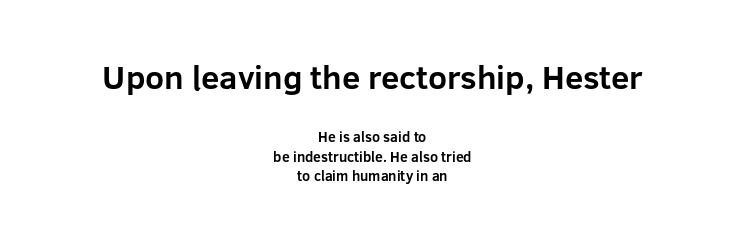
The image shows 33 px bold sans-serif type, upright; set centered, normal line spacing (1.41x), normal letter spacing, not underlined; the first (top) block is 2.36x larger; low stroke contrast and a medium x-height.
